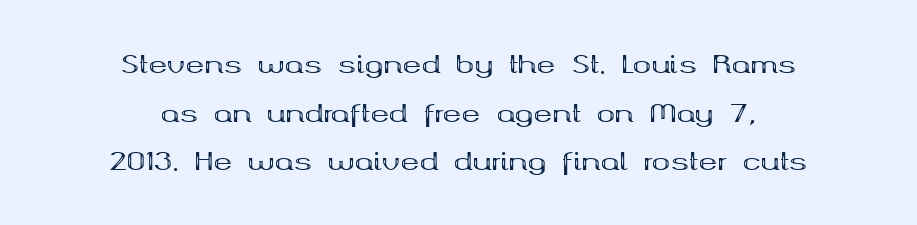
The image shows 25 px bold type, upright; set centered, loose line spacing (1.95x), normal letter spacing, not underlined.
